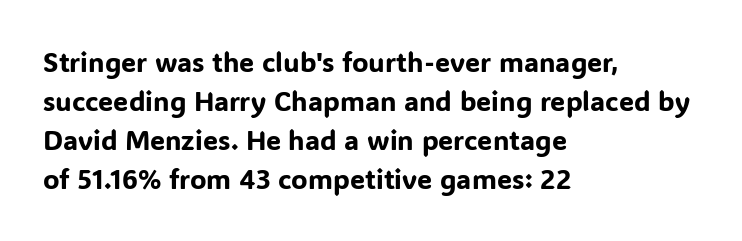
{"italic": "no", "underline": "no", "align": "left", "line_spacing": "normal", "line_spacing_ratio": 1.45, "letter_spacing": "normal", "letter_spacing_em": 0.0, "glyph_px": 27}
